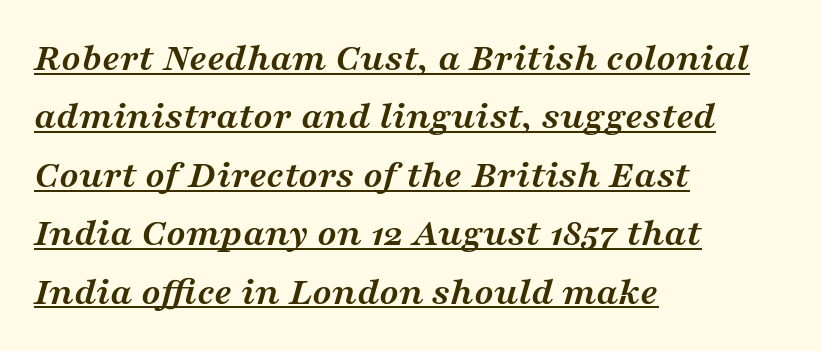
Q: Is the text bold? A: Yes.
Q: Is the text italic (slanted)? A: Yes, it leans right by about 16 degrees.
Q: Is the typeface a serif or a sans-serif typeface? A: Serif.
Q: Is the text underlined? A: Yes.
Q: How is the paragraph aligned? A: Left-aligned.
Q: Is the spacing between letters normal or unusually wide? A: Normal.
Q: Is the spacing between lines tight, normal or loose? A: Normal.
Q: Width (condensed, normal, or wide)? A: Wide.
Q: Stroke contrast? A: Medium.
Q: x-height? A: Medium.
Q: Monospaced? A: No.
